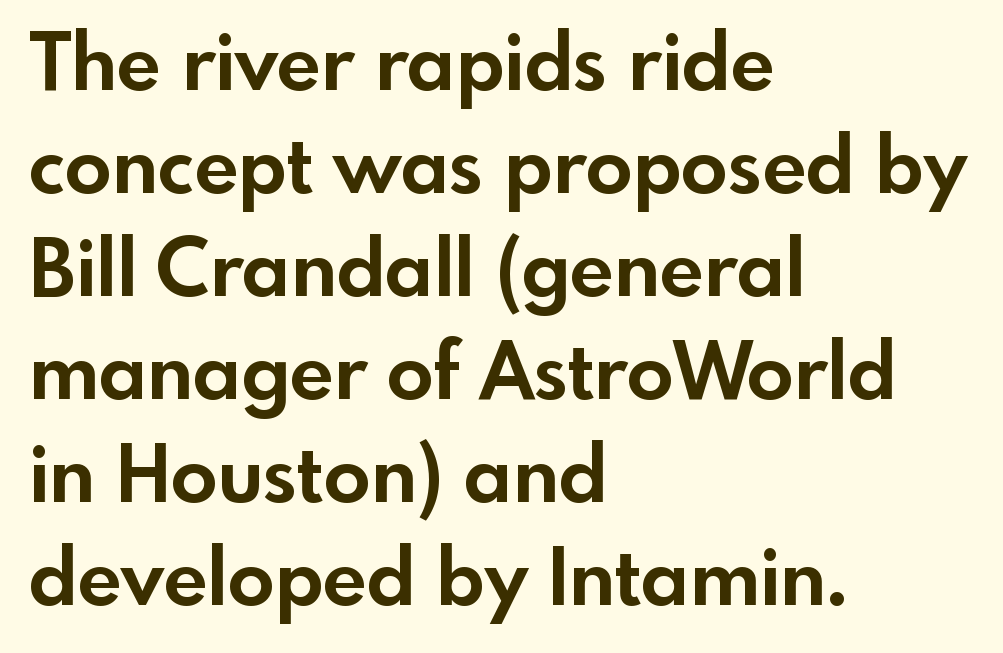
Decoration check: the copy has no underline. The typesetting leans heavy: a genuine bold. Do the characters align in a grid? No, the font is proportional. How are the letters spaced? Ordinarily, with no added tracking. The font family rendered here belongs to the sans-serif group.
